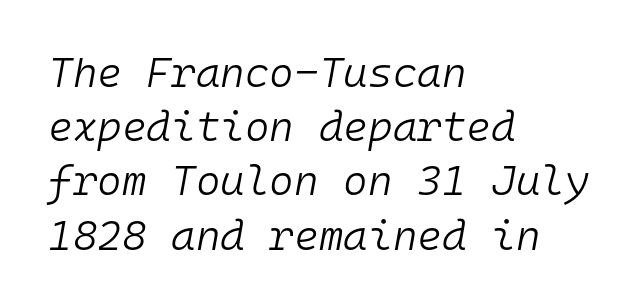
The image shows 42 px light type, italic (leaning right), monospaced; set left-aligned, normal line spacing (1.29x), normal letter spacing, not underlined; low stroke contrast and a medium x-height.
